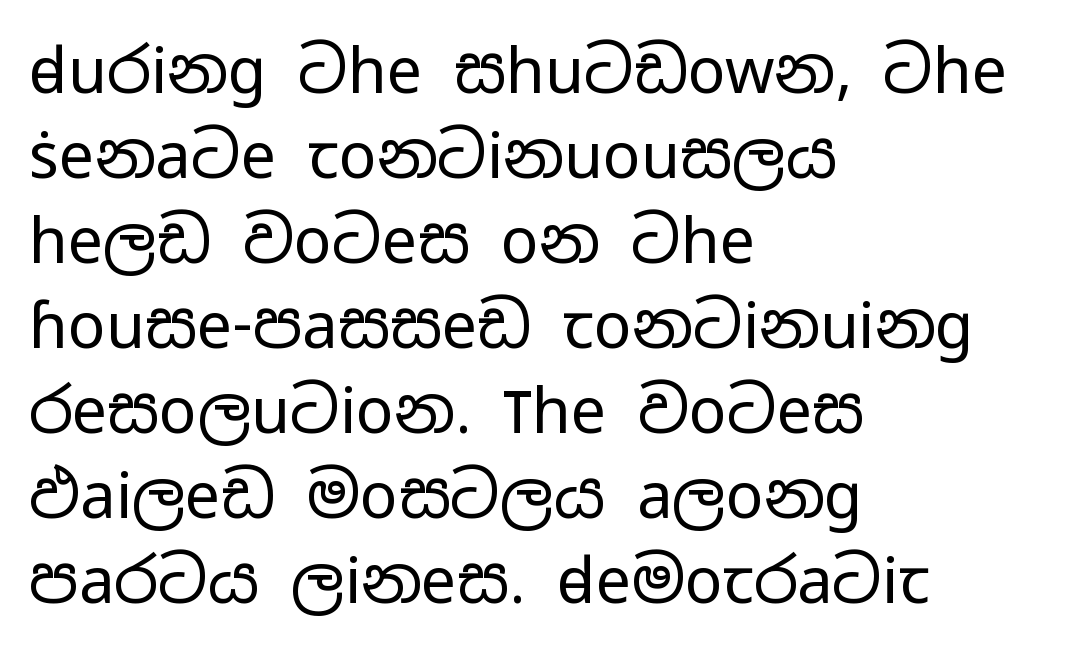
No word sits above an underline. The paragraph has a hard left edge and a soft right edge. Is the stroke heavy? The answer is a plain regular-or-lighter. The letters stand upright; this is a roman face. Look at the tracking — it's just the regular setting, nothing added.
